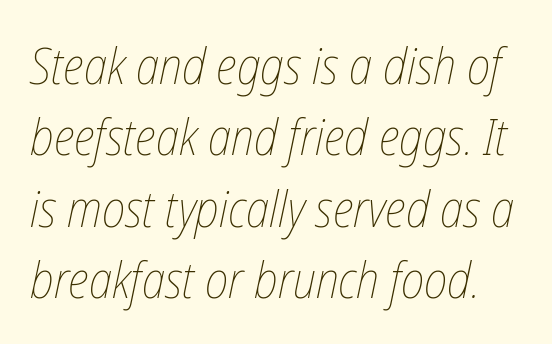
Q: Is the text bold? A: No.
Q: Is the text italic (slanted)? A: Yes, it leans right by about 12 degrees.
Q: Is the text underlined? A: No.
Q: Is the spacing between letters normal or unusually wide? A: Normal.
Q: Is the spacing between lines tight, normal or loose? A: Normal.
Q: Width (condensed, normal, or wide)? A: Condensed.
Q: Stroke contrast? A: Low.
Q: x-height? A: Medium.
Q: Monospaced? A: No.
